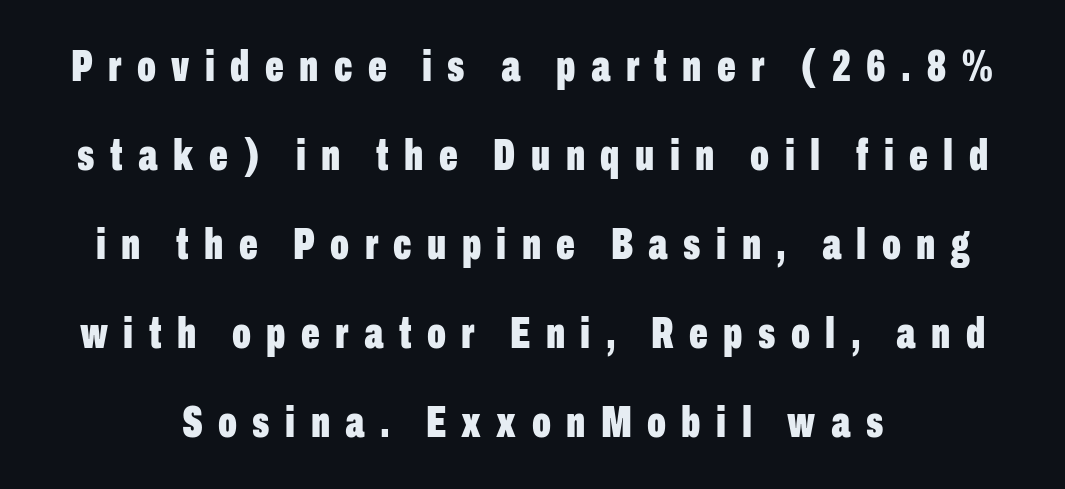
Line spacing here is loose. The typeface chosen for these lines omits serifs. One-word summary of the alignment: center. Letter spacing: wide. Summary of weight: heavy, a full bold.
